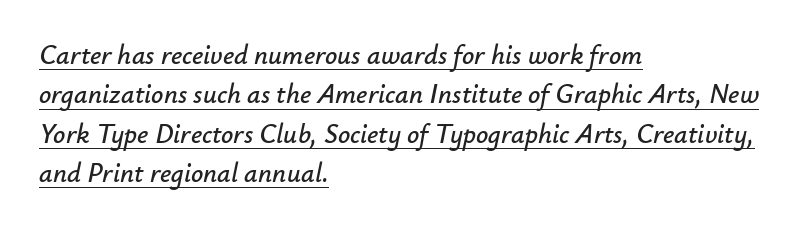
Q: Is the text italic (slanted)? A: Yes, it leans right by about 12 degrees.
Q: Is the text underlined? A: Yes.
Q: How is the paragraph aligned? A: Left-aligned.
Q: Is the spacing between letters normal or unusually wide? A: Normal.
Q: Is the spacing between lines tight, normal or loose? A: Normal.
